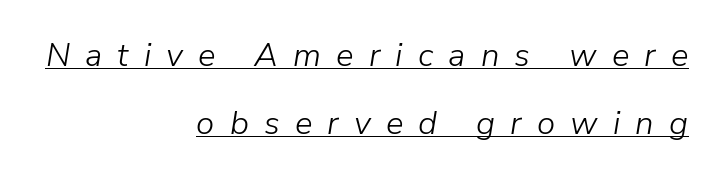
Does the lettering tilt? It does — this is italic. Quick note: underline on. The ragged edge is on the left, which tells us the setting is flush right. Stems here are at most as thick as an everyday book face. This sample trades compactness for vertical openness between lines.
